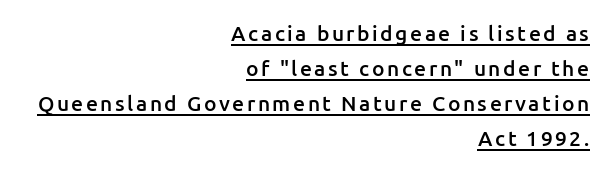
The setting favours the right margin, as signatures and pull-quotes sometimes do. The specimen reads as upright at a glance. Semibold letterforms, between regular and bold. If you measured baseline to baseline, you'd find a middling distance. A continuous stroke trails under the words, as in a hyperlink.
